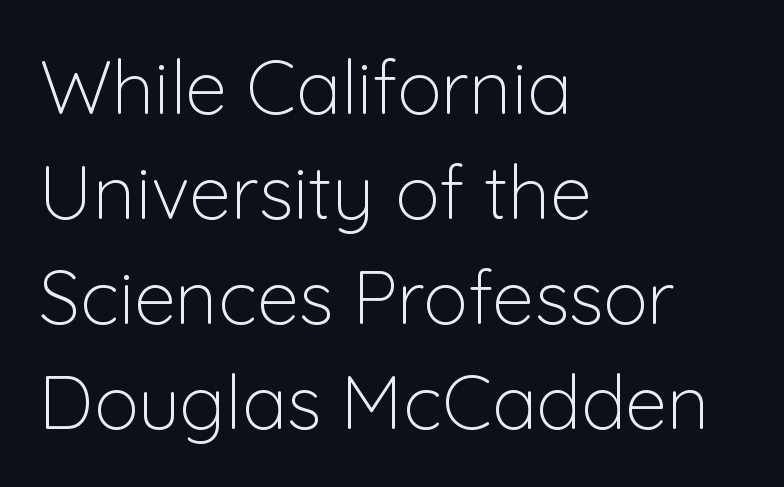
{"serif": "no", "italic": "no", "bold": "no", "weight": "light", "width": "normal", "stroke_contrast": "low", "x_height": "medium", "monospaced": "no", "underline": "no", "align": "left", "line_spacing": "normal", "line_spacing_ratio": 1.4, "letter_spacing": "normal", "letter_spacing_em": 0.0, "glyph_px": 75}
